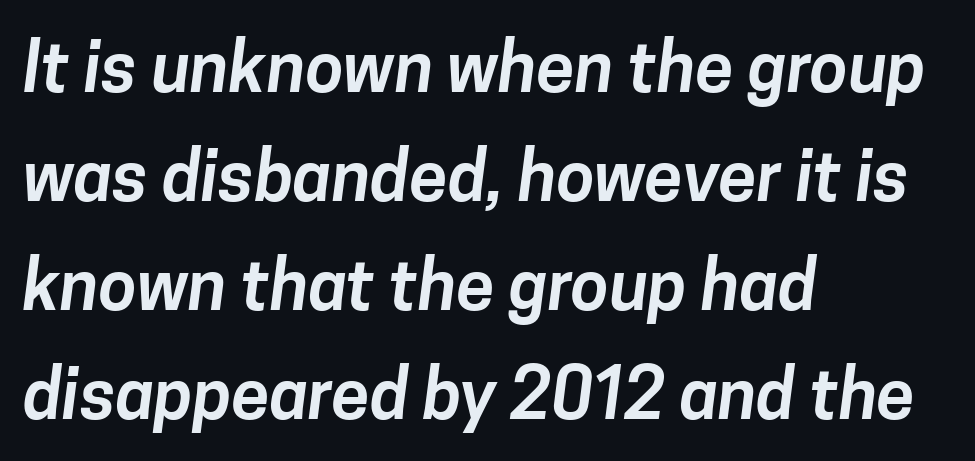
The image shows 69 px sans-serif type; set left-aligned, normal line spacing (1.58x), normal letter spacing, not underlined; low stroke contrast and a medium x-height.
